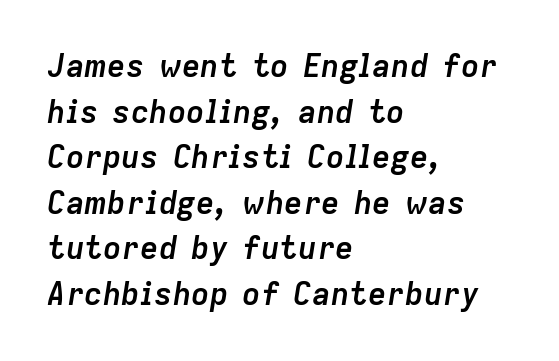
The image shows 31 px semibold type, italic (leaning right); set left-aligned, normal line spacing (1.47x), normal letter spacing, not underlined; low stroke contrast and a medium x-height.
